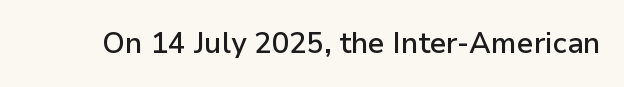
The baseline area is clear. Characters follow at the spacing the type designer built in. The passage shown is semibold, sitting just below true bold. Character widths vary here, with narrow letters taking less room than wide ones. Observe the absence of serifs on each vertical stroke in this sample.
